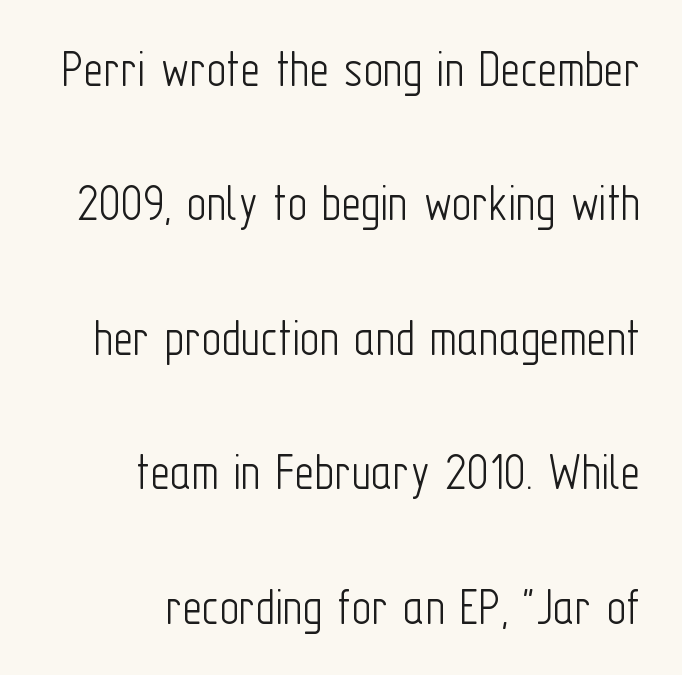
Looks like regular typesetting: each glyph gets only the width it needs. This is the regular roman posture of the typeface. Vertical stems look standard width or narrower in stroke. A sans-serif font was chosen for this passage. This rendering uses right alignment, leaving the left contour irregular. The zone under the glyphs is completely vacant.
